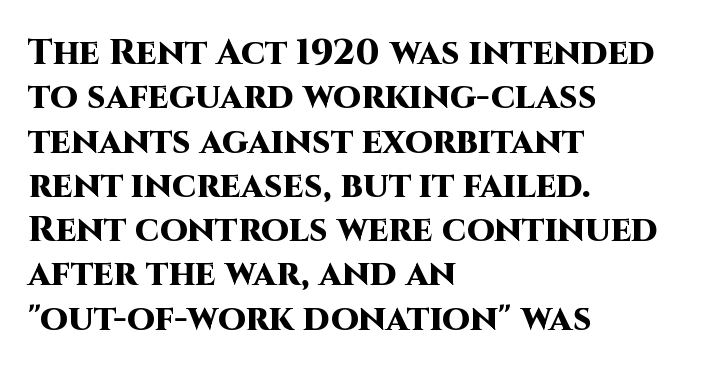
{"serif": "no", "italic": "no", "bold": "yes", "weight": "heavy", "width": "normal", "stroke_contrast": "high", "x_height": "large", "monospaced": "no", "underline": "no", "align": "left", "line_spacing_ratio": 1.23, "letter_spacing": "normal", "letter_spacing_em": 0.0, "glyph_px": 36}
